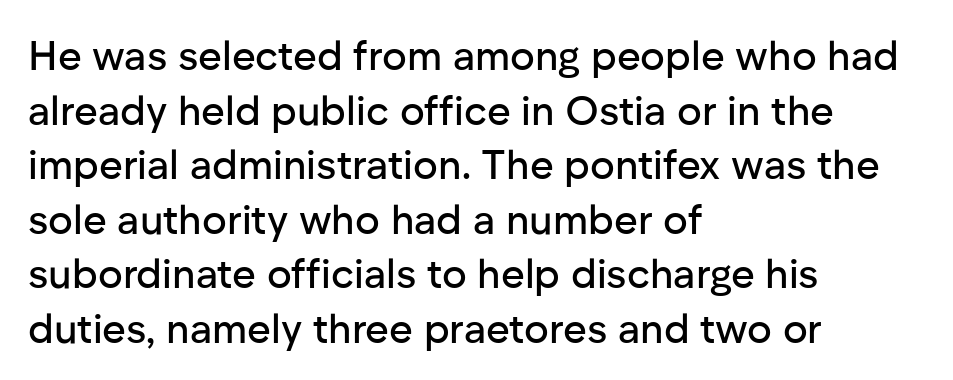
The image shows 41 px sans-serif type, upright; set left-aligned, normal line spacing (1.33x), normal letter spacing, not underlined; low stroke contrast and a medium x-height.
